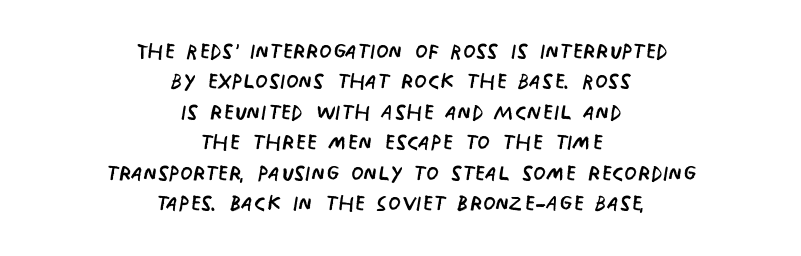
The image shows 29 px regular-weight, condensed sans-serif type; set centered, tight line spacing (1.05x), normal letter spacing, not underlined; low stroke contrast and a large x-height.
